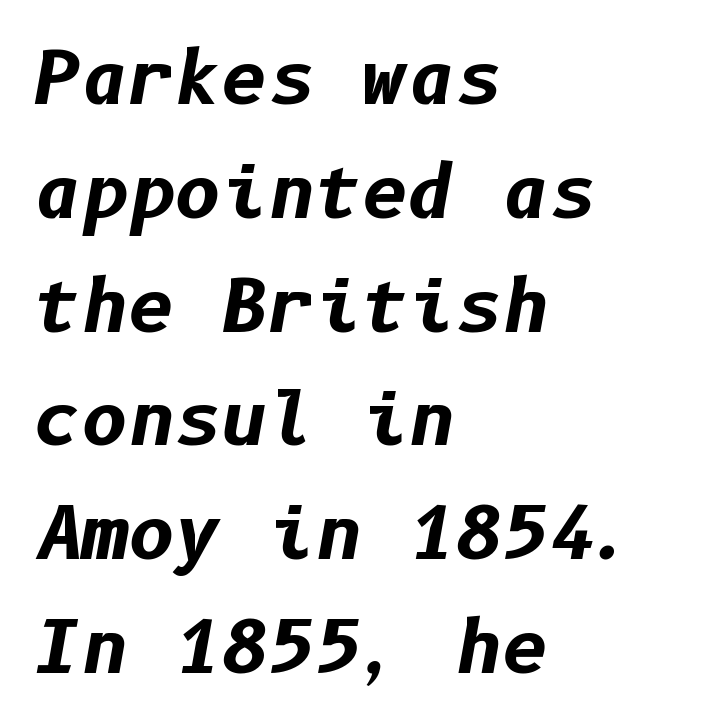
Slanted lettering throughout. Standard letterfit; no display-style spreading of the glyphs. The font is running at its bold setting. Reading down the block, your eye returns to a fixed left position each line. Words float on clear page, feet unadorned. Compared with typical paragraphs, the rows here are spaced about the same.
